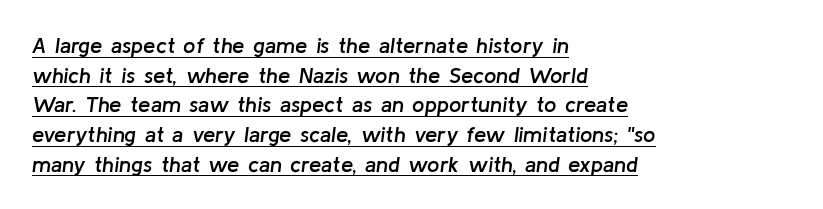
The image shows 22 px text type, italic (leaning right); set left-aligned, normal line spacing (1.35x), normal letter spacing, underlined.
